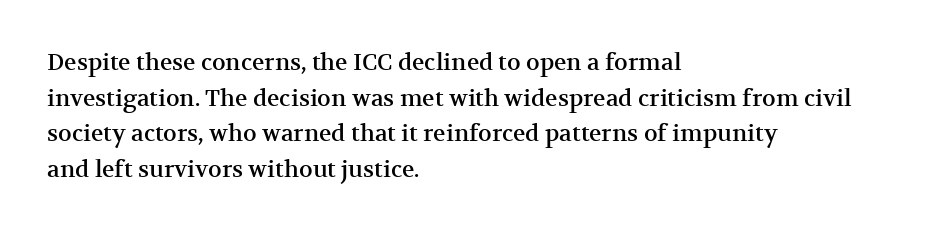
The image shows 23 px text type, upright; set left-aligned, normal line spacing (1.55x), normal letter spacing, not underlined.
